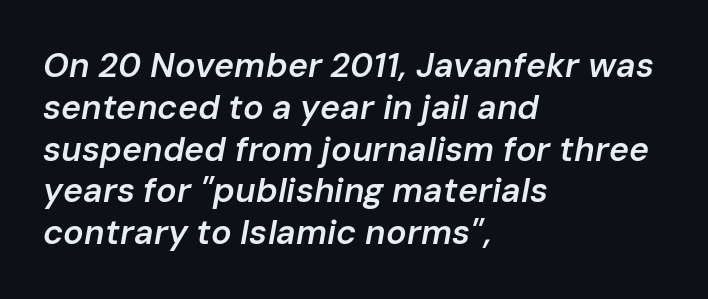
Q: Is the text bold? A: Semi-bold.
Q: Is the text italic (slanted)? A: Yes, it leans right by about 10 degrees.
Q: Is the text underlined? A: No.
Q: How is the paragraph aligned? A: Left-aligned.
Q: Is the spacing between letters normal or unusually wide? A: Normal.
Q: Width (condensed, normal, or wide)? A: Normal.
Q: Stroke contrast? A: Low.
Q: x-height? A: Medium.
Q: Monospaced? A: No.
